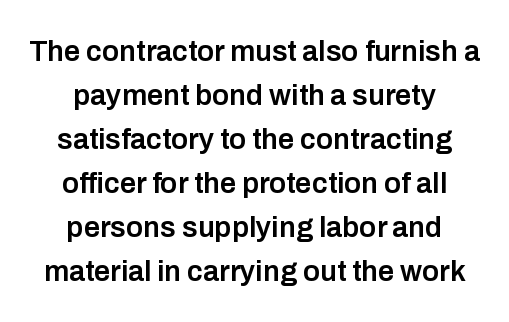
The image shows 29 px semibold sans-serif type, upright; set centered, normal line spacing (1.52x), normal letter spacing, not underlined; low stroke contrast and a medium x-height.
